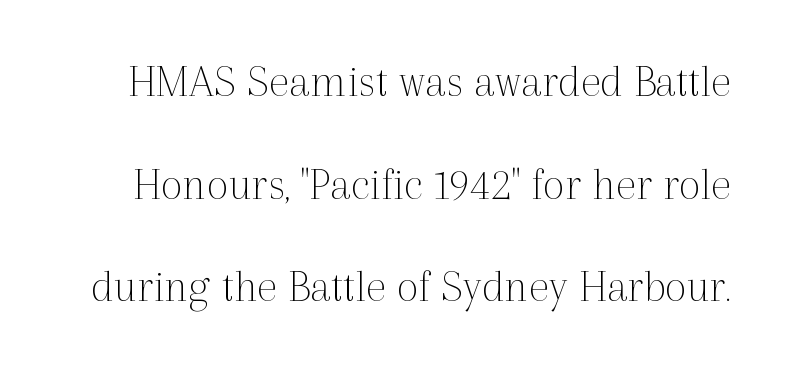
The image shows 48 px thin serif type, upright; set loose line spacing (2.14x), normal letter spacing, not underlined; a medium x-height.
